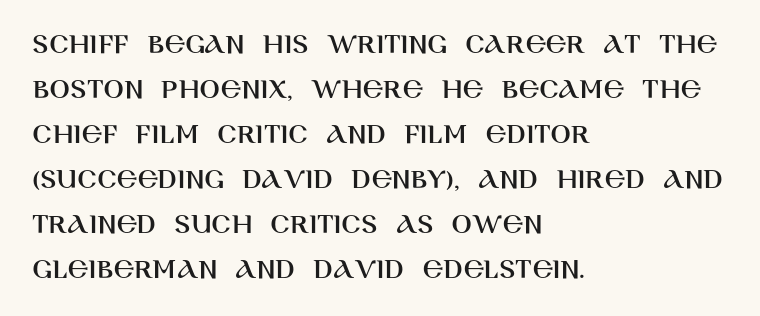
The foot of each line stays bare and open. A typesetter would call this leading conventional body-copy spacing. Honestly, the letter spacing is just normal — you wouldn't notice it. This sample uses a sans-serif face. Posture: vertical.
